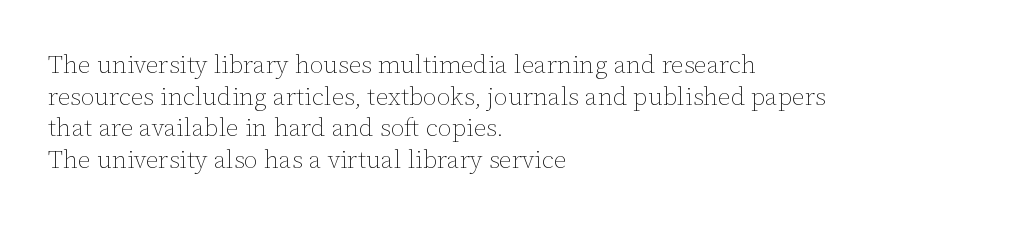
The image shows 25 px text type, upright; set left-aligned, normal line spacing (1.27x), normal letter spacing, not underlined.
